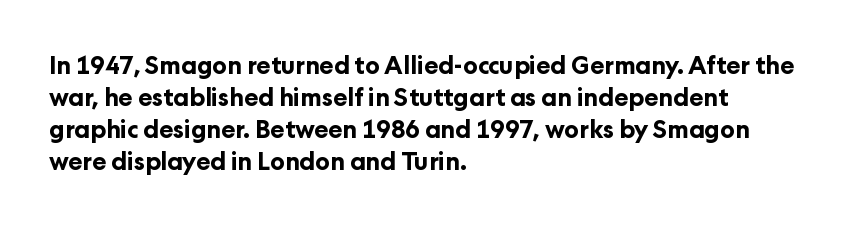
{"italic": "no", "bold": "yes", "underline": "no", "align": "left", "line_spacing": "normal", "line_spacing_ratio": 1.33, "letter_spacing": "normal", "letter_spacing_em": 0.0, "glyph_px": 24}
